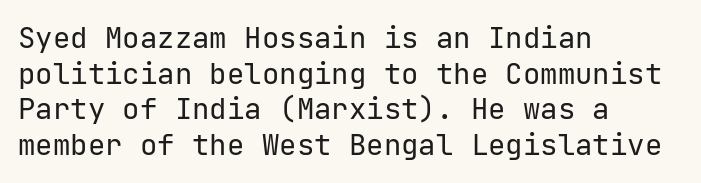
Q: Is the text bold? A: No.
Q: Is the text italic (slanted)? A: No, it is upright.
Q: Is the typeface a serif or a sans-serif typeface? A: Sans-serif.
Q: Is the text underlined? A: No.
Q: How is the paragraph aligned? A: Left-aligned.
Q: Is the spacing between letters normal or unusually wide? A: Normal.
Q: Width (condensed, normal, or wide)? A: Normal.
Q: Stroke contrast? A: Low.
Q: x-height? A: Medium.
